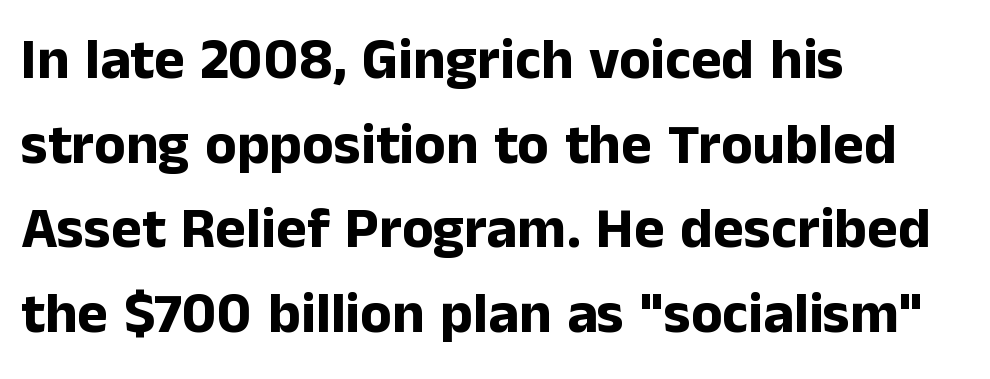
Q: Is the text bold? A: Yes.
Q: Is the text italic (slanted)? A: No, it is upright.
Q: Is the typeface a serif or a sans-serif typeface? A: Sans-serif.
Q: Is the text underlined? A: No.
Q: How is the paragraph aligned? A: Left-aligned.
Q: Is the spacing between letters normal or unusually wide? A: Normal.
Q: Is the spacing between lines tight, normal or loose? A: Normal.
Q: Width (condensed, normal, or wide)? A: Normal.
Q: Stroke contrast? A: Low.
Q: x-height? A: Medium.
Q: Monospaced? A: No.
